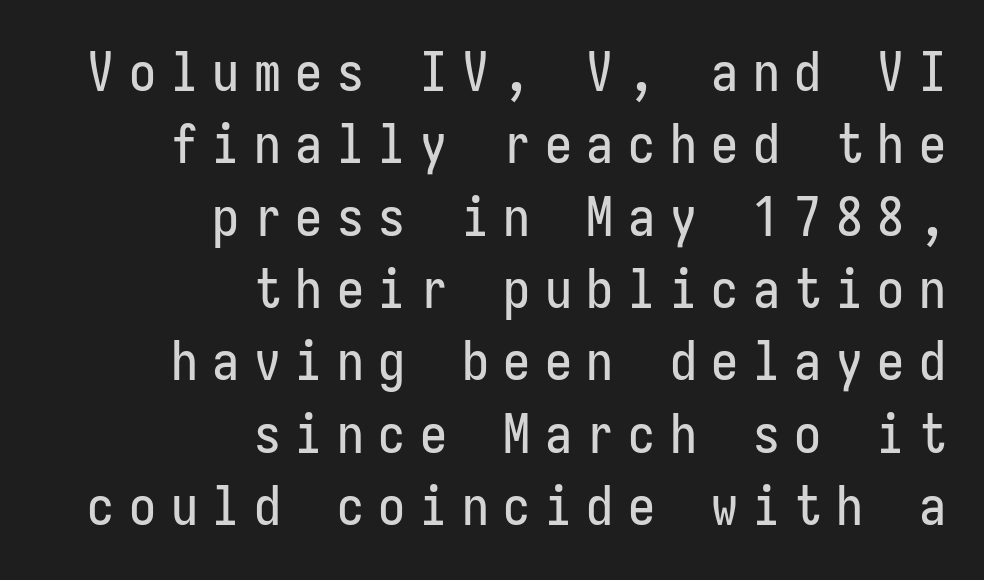
{"serif": "no", "italic": "no", "width": "condensed", "stroke_contrast": "low", "x_height": "medium", "underline": "no", "align": "right", "line_spacing": "normal", "line_spacing_ratio": 1.34, "letter_spacing": "wide", "letter_spacing_em": 0.27, "glyph_px": 54}
